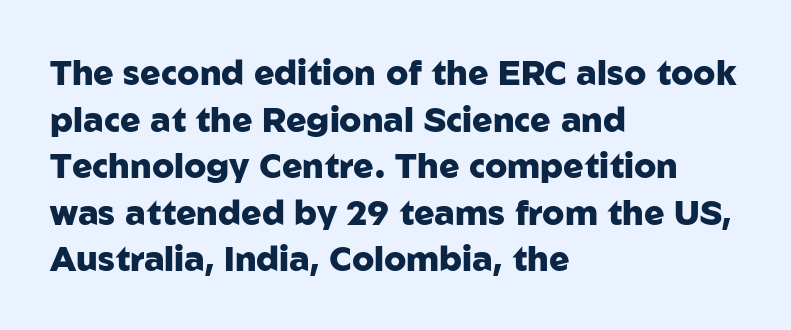
The face used here is rendered with its standard letterfit. A classic flush-left, rag-right setting is used for this passage. A bare baseline throughout the passage. Looks like regular typesetting: each glyph gets only the width it needs.
